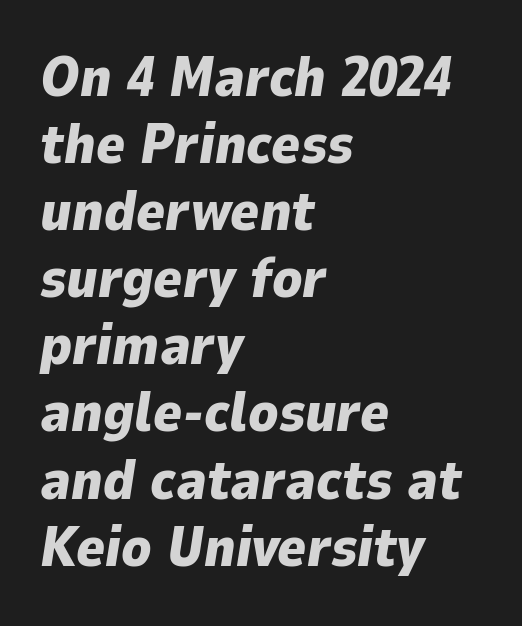
{"italic": "yes", "lean": "right", "slant_degrees": 9, "bold": "yes", "weight": "heavy", "width": "normal", "stroke_contrast": "low", "x_height": "medium", "monospaced": "no", "underline": "no", "align": "left", "line_spacing_ratio": 1.22, "letter_spacing": "normal", "letter_spacing_em": 0.0, "glyph_px": 55}
